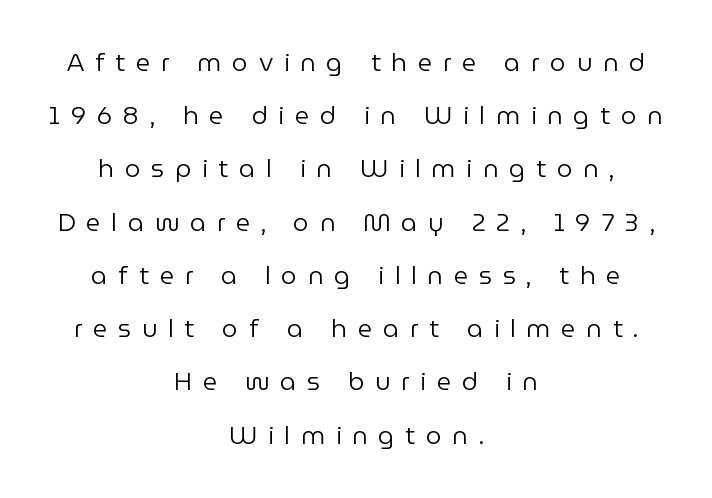
The type is letterspaced generously, with wide tracking. Is the block centered? Yes — each line is placed symmetrically about the middle. You can tell it's not italic because the verticals are truly vertical. Leading is clearly above the norm, producing a sparse column.
